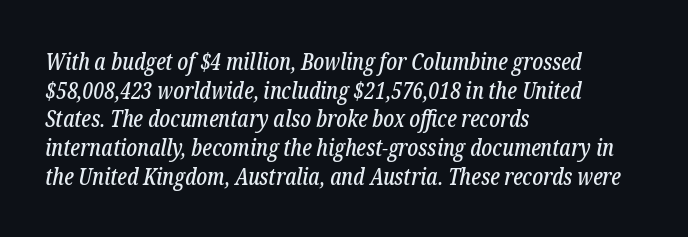
Horizontal alignment here is leftward, the default for most running prose. The strip under each line holds only bare page. A typesetter would mark this as italic. Regarding leading, the lines here are spaced in the standard way.
